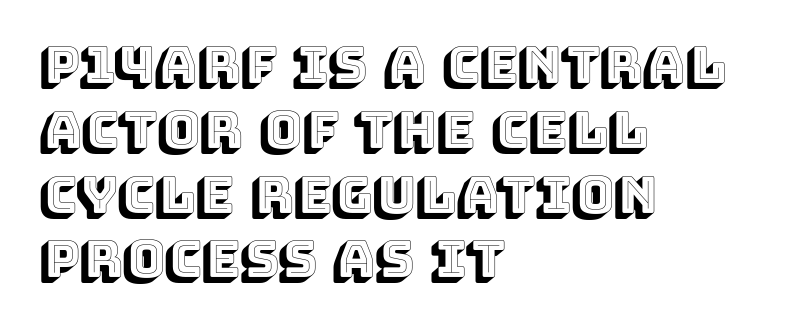
Q: Is the text italic (slanted)? A: No, it is upright.
Q: Is the text underlined? A: No.
Q: How is the paragraph aligned? A: Left-aligned.
Q: Is the spacing between letters normal or unusually wide? A: Normal.
Q: Is the spacing between lines tight, normal or loose? A: Normal.
Q: Width (condensed, normal, or wide)? A: Normal.
Q: x-height? A: Large.
Q: Monospaced? A: No.
